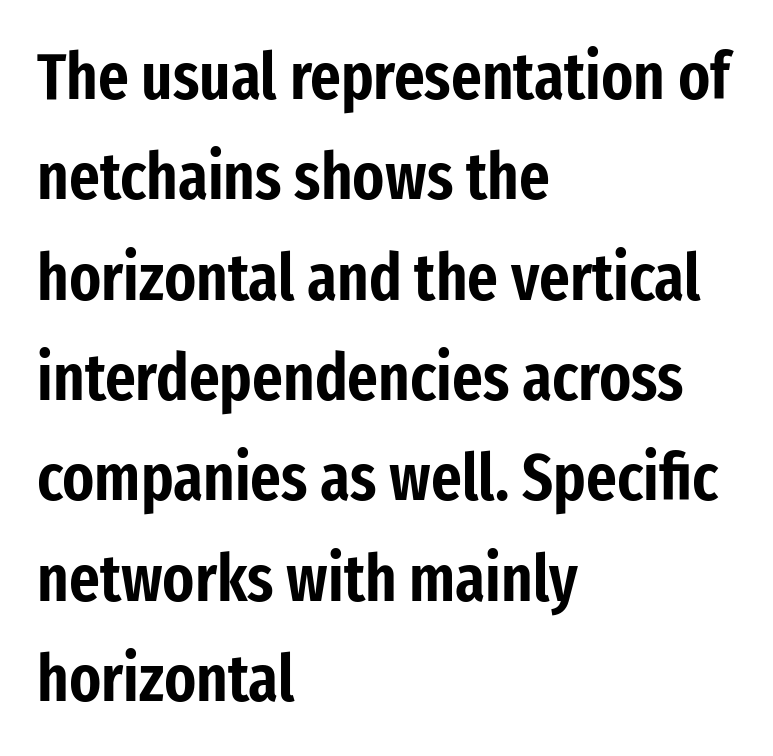
{"serif": "no", "italic": "no", "width": "condensed", "stroke_contrast": "low", "x_height": "medium", "monospaced": "no", "underline": "no", "align": "left", "line_spacing": "normal", "line_spacing_ratio": 1.52, "letter_spacing": "normal", "letter_spacing_em": 0.0, "glyph_px": 66}
